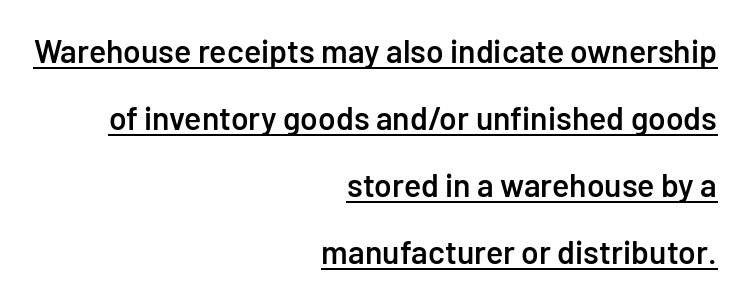
Q: Is the text bold? A: Semi-bold.
Q: Is the text italic (slanted)? A: No, it is upright.
Q: Is the typeface a serif or a sans-serif typeface? A: Sans-serif.
Q: Is the text underlined? A: Yes.
Q: How is the paragraph aligned? A: Right-aligned.
Q: Is the spacing between letters normal or unusually wide? A: Normal.
Q: Is the spacing between lines tight, normal or loose? A: Loose.
Q: Width (condensed, normal, or wide)? A: Normal.
Q: Stroke contrast? A: Low.
Q: x-height? A: Medium.
Q: Monospaced? A: No.
